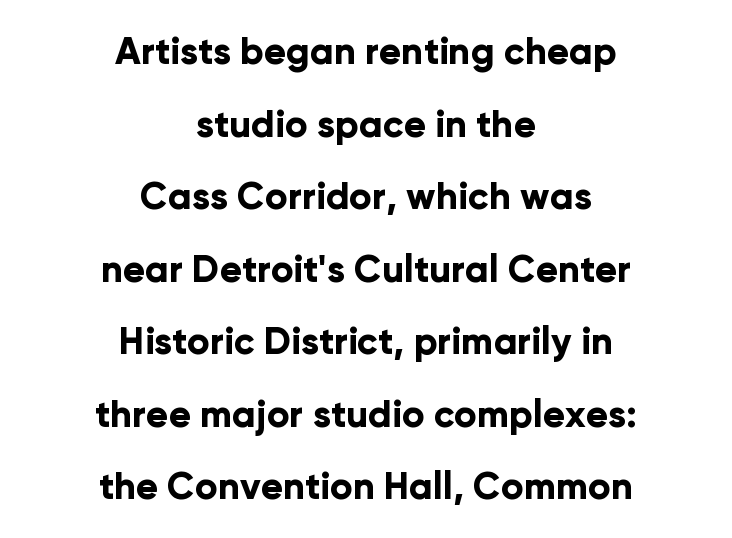
The image shows 37 px bold sans-serif type, upright; set centered, loose line spacing (1.96x), normal letter spacing, not underlined; low stroke contrast and a medium x-height.
